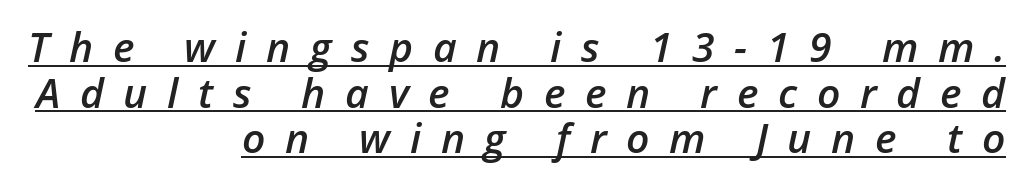
{"italic": "yes", "lean": "right", "slant_degrees": 12, "bold": "semi", "weight": "semibold", "width": "normal", "stroke_contrast": "low", "x_height": "medium", "monospaced": "no", "underline": "yes", "align": "right", "line_spacing": "tight", "line_spacing_ratio": 1.11, "letter_spacing": "wide", "letter_spacing_em": 0.48, "glyph_px": 41}
